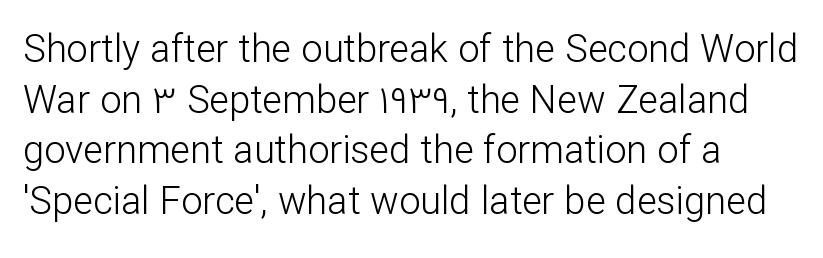
The image shows 38 px light sans-serif type, upright; set left-aligned, normal line spacing (1.33x), normal letter spacing, not underlined; low stroke contrast and a medium x-height.
